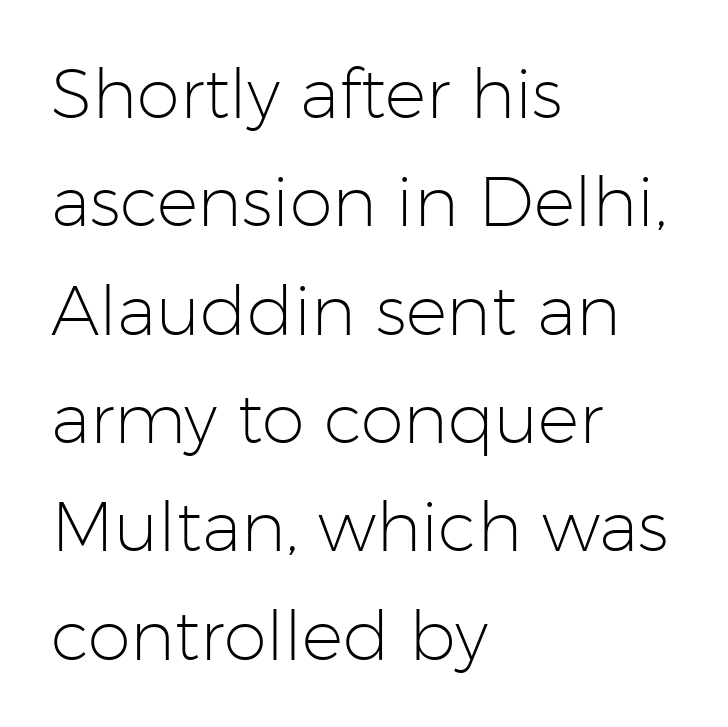
Q: Is the text bold? A: No.
Q: Is the text italic (slanted)? A: No, it is upright.
Q: Is the typeface a serif or a sans-serif typeface? A: Sans-serif.
Q: Is the text underlined? A: No.
Q: How is the paragraph aligned? A: Left-aligned.
Q: Is the spacing between letters normal or unusually wide? A: Normal.
Q: Is the spacing between lines tight, normal or loose? A: Normal.
Q: Width (condensed, normal, or wide)? A: Normal.
Q: Stroke contrast? A: Low.
Q: x-height? A: Medium.
Q: Monospaced? A: No.
